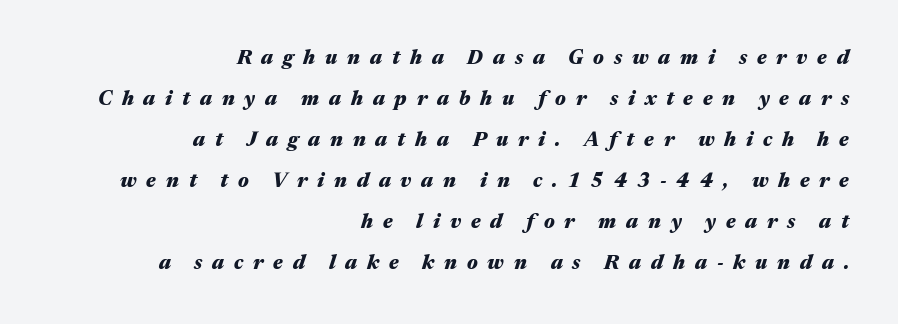
Q: Is the text bold? A: Yes.
Q: Is the text italic (slanted)? A: Yes, it leans right by about 17 degrees.
Q: Is the text underlined? A: No.
Q: How is the paragraph aligned? A: Right-aligned.
Q: Is the spacing between letters normal or unusually wide? A: Unusually wide.
Q: Is the spacing between lines tight, normal or loose? A: Loose.
